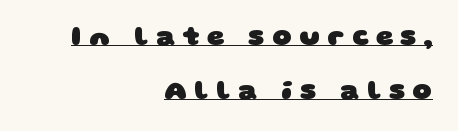
The image shows 27 px bold type; set right-aligned, loose line spacing (1.99x), unusually wide letter spacing (+0.27 em), underlined.
